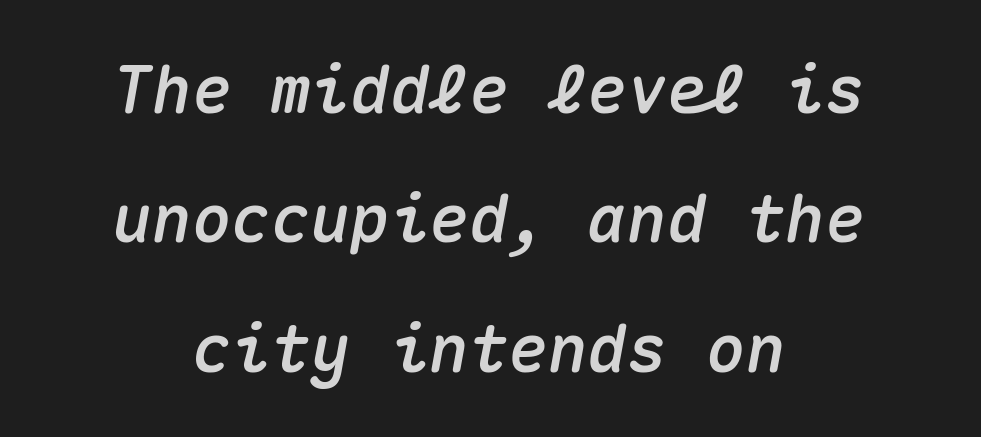
The image shows 66 px text type, italic (leaning right), monospaced; set centered, loose line spacing (1.96x), normal letter spacing, not underlined; medium stroke contrast and a medium x-height.
